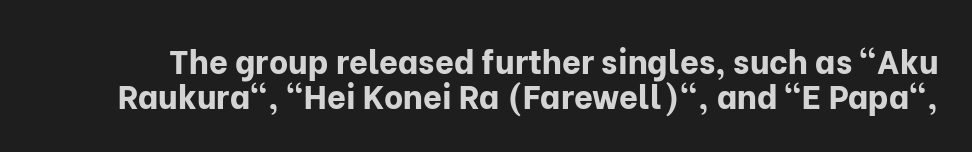
The letters advance in unequal steps, a hallmark of proportional type. Bare-footed words on every line. The typesetting leans heavy: a genuine bold. Style check: upright. Interline gaps are noticeably narrow in this sample.
